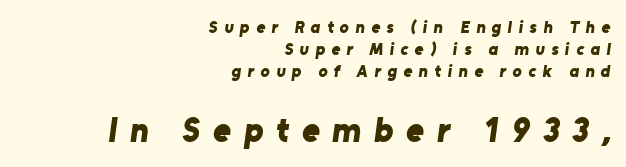
Someone cranked the tracking dial way up on this one. The passage shown is typed in a proportional face where columns would drift. This sample is right-justified, so line beginnings fall wherever the words allow. Two sizes are in play, and the larger belongs to the second block.
